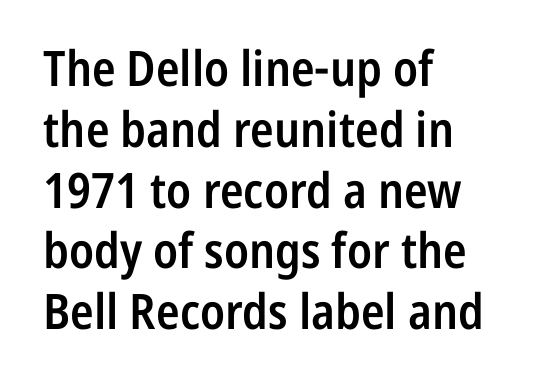
{"serif": "no", "italic": "no", "bold": "semi", "weight": "semibold", "width": "condensed", "stroke_contrast": "low", "x_height": "medium", "monospaced": "no", "underline": "no", "align": "left", "line_spacing_ratio": 1.24, "letter_spacing": "normal", "letter_spacing_em": 0.0, "glyph_px": 49}
